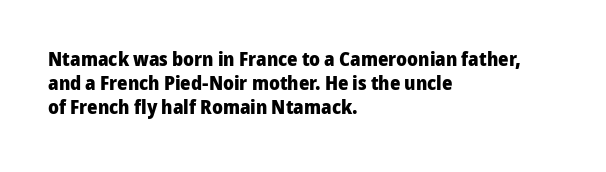
Q: Is the text bold? A: Yes.
Q: Is the text italic (slanted)? A: No, it is upright.
Q: Is the text underlined? A: No.
Q: How is the paragraph aligned? A: Left-aligned.
Q: Is the spacing between letters normal or unusually wide? A: Normal.
